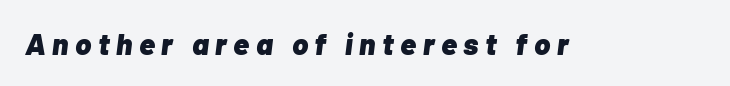
Characters follow at a spacing far wider than the type designer built in. These words are printed bold, with thick strokes throughout. The text carries the slant typical of an italic or oblique font. The foot of each line stays bare and open.
